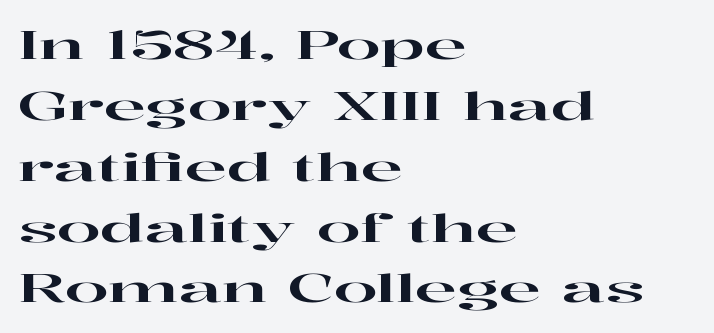
{"serif": "yes", "italic": "no", "width": "wide", "stroke_contrast": "high", "x_height": "medium", "monospaced": "no", "underline": "no", "align": "left", "line_spacing": "normal", "line_spacing_ratio": 1.56, "letter_spacing": "normal", "letter_spacing_em": 0.0, "glyph_px": 39}
